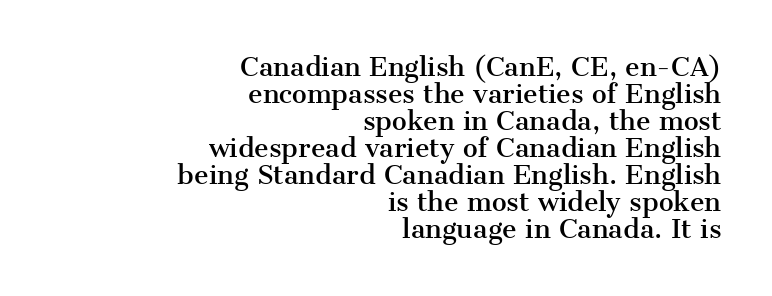
The image shows 25 px text type, upright; set right-aligned, tight line spacing (1.08x), normal letter spacing, not underlined.
